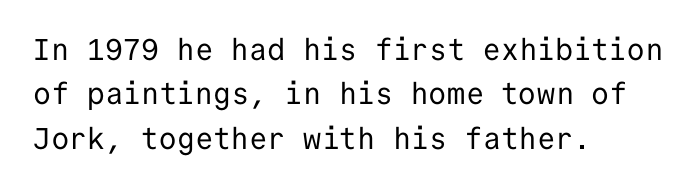
{"serif": "no", "italic": "no", "bold": "no", "weight": "regular", "width": "normal", "stroke_contrast": "low", "x_height": "medium", "monospaced": "yes", "underline": "no", "align": "left", "line_spacing": "normal", "line_spacing_ratio": 1.48, "letter_spacing": "normal", "letter_spacing_em": 0.0, "glyph_px": 30}
